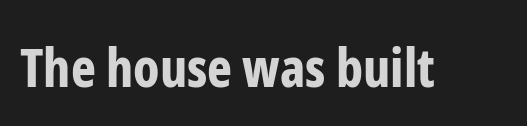
Q: Is the text bold? A: Yes.
Q: Is the text italic (slanted)? A: No, it is upright.
Q: Is the typeface a serif or a sans-serif typeface? A: Sans-serif.
Q: Is the text underlined? A: No.
Q: Is the spacing between letters normal or unusually wide? A: Normal.
Q: Width (condensed, normal, or wide)? A: Condensed.
Q: Stroke contrast? A: Low.
Q: x-height? A: Medium.
Q: Monospaced? A: No.
